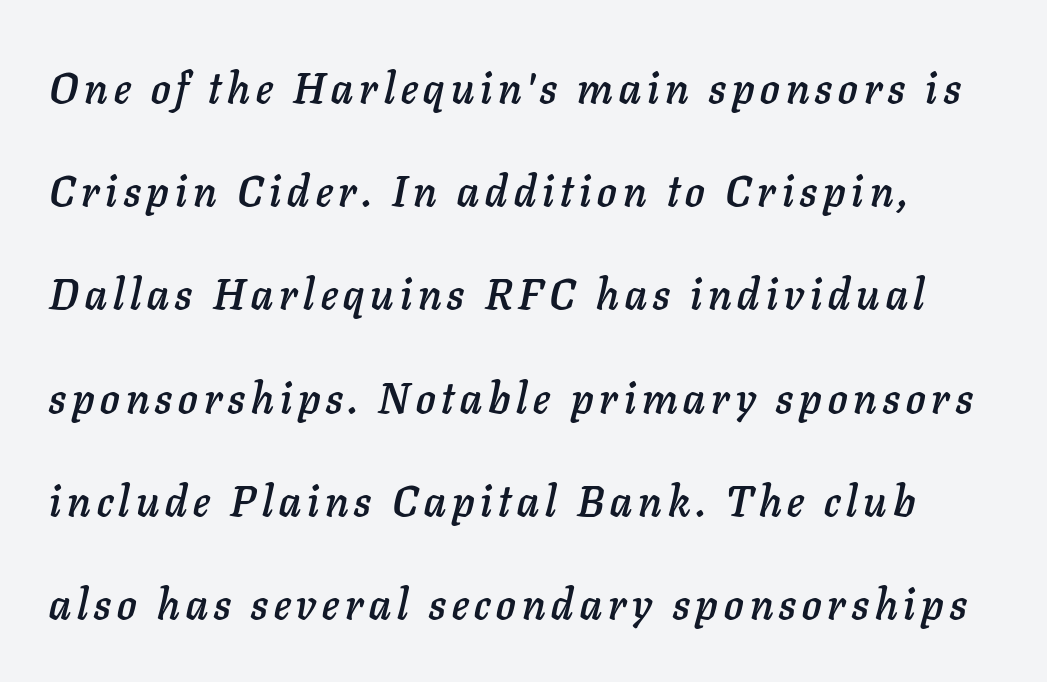
The zone under the glyphs is completely vacant. Compared with typical paragraphs, the rows here are farther apart. Notice how the stems are inclined rather than vertical — that's the hallmark of italics. The face used here is proportionally spaced, like ordinary book or web type.
